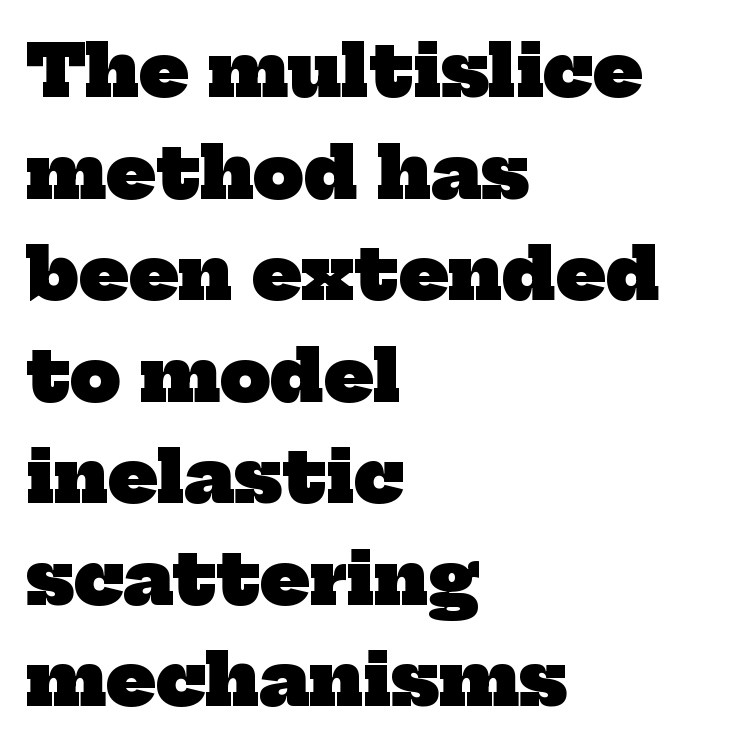
The image shows 71 px heavy serif type; set left-aligned, normal line spacing (1.43x), normal letter spacing, not underlined; low stroke contrast and a medium x-height.
